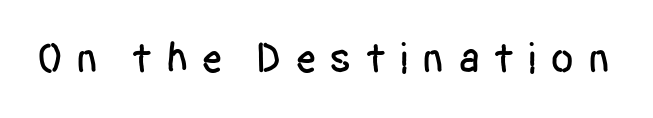
Honestly, there is no underline to notice here at all. If you drew a line through each stem, it would be perfectly vertical. Someone cranked the tracking dial way up on this one. Here the designer chose a conventional face with non-uniform glyph widths. Typographically, this falls in the sans-serif category.
